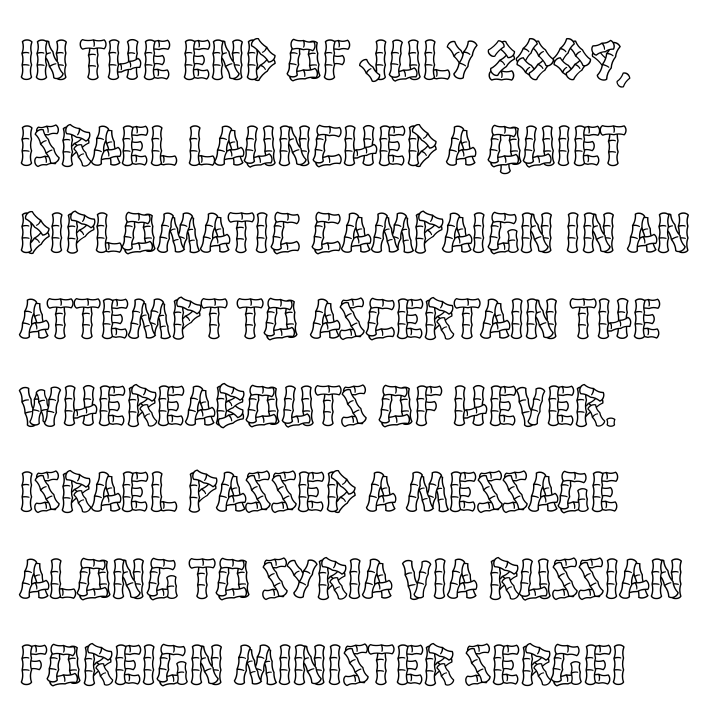
Q: Is the text italic (slanted)? A: No, it is upright.
Q: Is the text underlined? A: No.
Q: How is the paragraph aligned? A: Left-aligned.
Q: Is the spacing between letters normal or unusually wide? A: Normal.
Q: Is the spacing between lines tight, normal or loose? A: Normal.
Q: Width (condensed, normal, or wide)? A: Condensed.
Q: x-height? A: Large.
Q: Monospaced? A: No.
